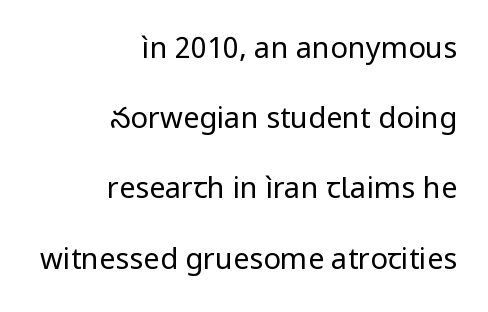
{"serif": "no", "italic": "no", "bold": "no", "weight": "regular", "width": "normal", "stroke_contrast": "low", "x_height": "medium", "monospaced": "no", "underline": "no", "align": "right", "line_spacing": "loose", "line_spacing_ratio": 2.42, "letter_spacing": "normal", "letter_spacing_em": 0.0, "glyph_px": 29}
